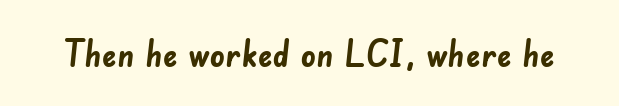
Q: Is the text bold? A: Yes.
Q: Is the typeface a serif or a sans-serif typeface? A: Sans-serif.
Q: Is the text underlined? A: No.
Q: Is the spacing between letters normal or unusually wide? A: Normal.
Q: Width (condensed, normal, or wide)? A: Normal.
Q: Stroke contrast? A: Low.
Q: x-height? A: Small.
Q: Monospaced? A: No.
